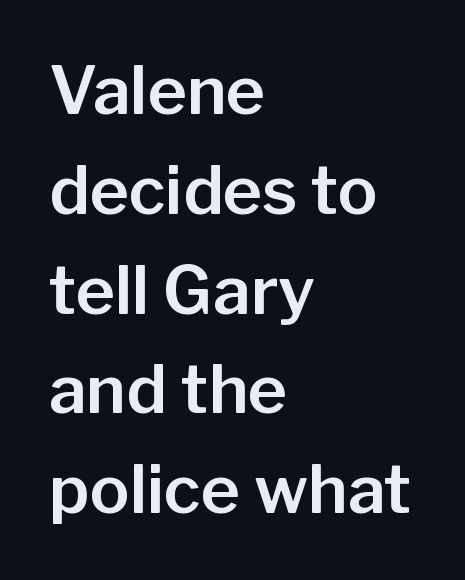
Characters follow at the spacing the type designer built in. Is there much room between lines? A standard amount, neither cramped nor airy. Tall strokes in this sample are plumb rather than angled. Letterform terminals end flat and unadorned throughout the passage. Character widths vary here, with narrow letters taking less room than wide ones.
